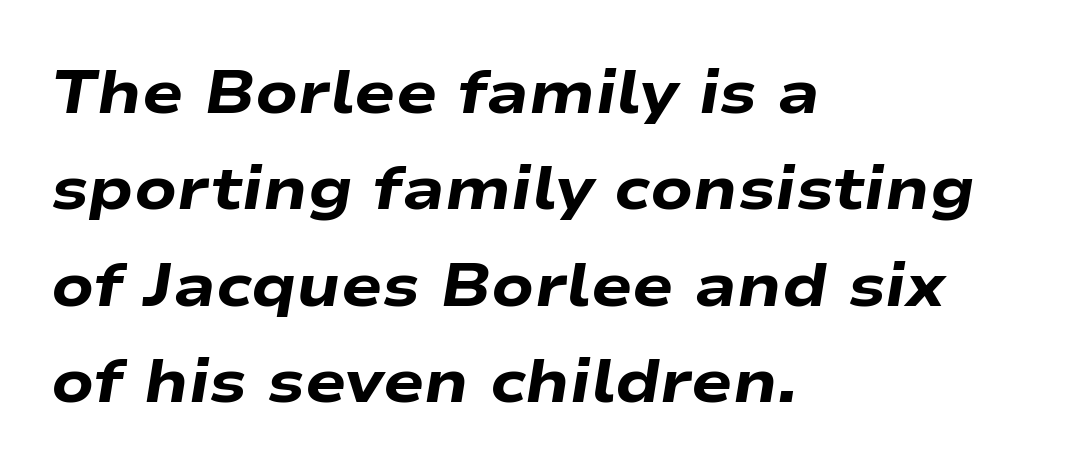
A dark, heavy texture on the line: the type is bold. Type without underlining. Each letter keeps its own natural width here, so spacing adapts to shape. The lines sit at an ordinary, default distance from one another. If you drew a ruler down the left edge, every line would touch it. Standard letterfit; no display-style spreading of the glyphs.
